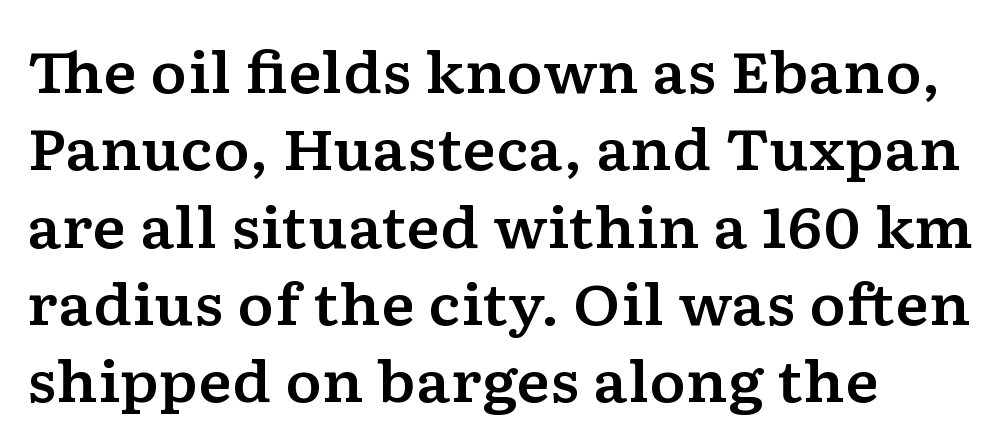
Q: Is the text italic (slanted)? A: No, it is upright.
Q: Is the typeface a serif or a sans-serif typeface? A: Serif.
Q: Is the text underlined? A: No.
Q: How is the paragraph aligned? A: Left-aligned.
Q: Is the spacing between letters normal or unusually wide? A: Normal.
Q: Is the spacing between lines tight, normal or loose? A: Normal.
Q: Width (condensed, normal, or wide)? A: Wide.
Q: Stroke contrast? A: Low.
Q: x-height? A: Medium.
Q: Monospaced? A: No.
